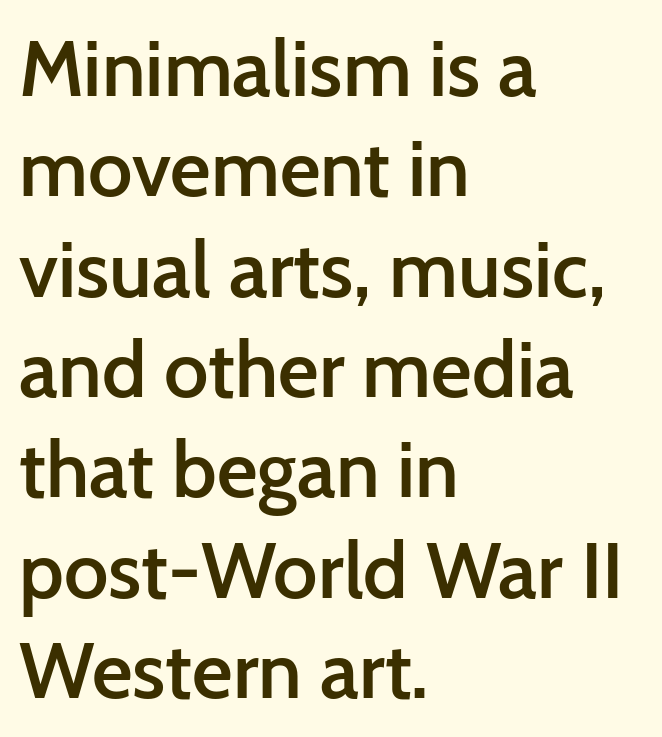
Q: Is the text bold? A: Semi-bold.
Q: Is the text italic (slanted)? A: No, it is upright.
Q: Is the typeface a serif or a sans-serif typeface? A: Sans-serif.
Q: Is the text underlined? A: No.
Q: How is the paragraph aligned? A: Left-aligned.
Q: Is the spacing between letters normal or unusually wide? A: Normal.
Q: Is the spacing between lines tight, normal or loose? A: Normal.
Q: Width (condensed, normal, or wide)? A: Normal.
Q: Stroke contrast? A: Low.
Q: x-height? A: Medium.
Q: Monospaced? A: No.
